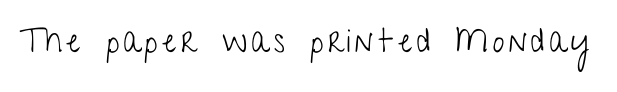
Q: Is the text bold? A: No.
Q: Is the text italic (slanted)? A: No, it is upright.
Q: Is the typeface a serif or a sans-serif typeface? A: Sans-serif.
Q: Is the text underlined? A: No.
Q: Width (condensed, normal, or wide)? A: Condensed.
Q: Stroke contrast? A: Low.
Q: x-height? A: Medium.
Q: Monospaced? A: No.
